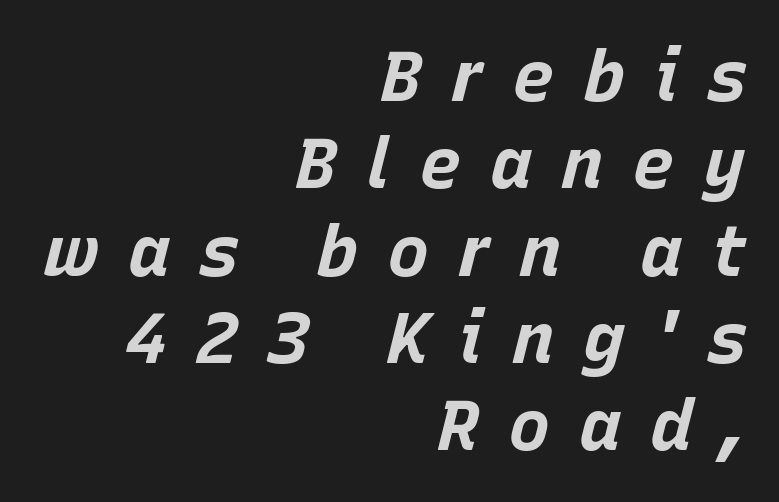
{"italic": "yes", "lean": "right", "slant_degrees": 15, "bold": "yes", "weight": "bold", "width": "normal", "stroke_contrast": "low", "x_height": "large", "monospaced": "no", "underline": "no", "align": "right", "line_spacing_ratio": 1.23, "letter_spacing": "wide", "letter_spacing_em": 0.4, "glyph_px": 71}
